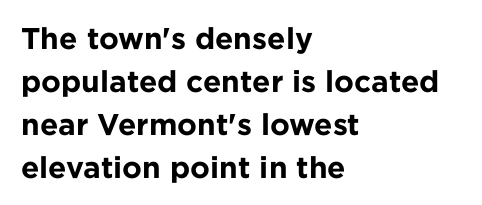
{"serif": "no", "italic": "no", "bold": "yes", "weight": "bold", "width": "normal", "stroke_contrast": "low", "x_height": "medium", "monospaced": "no", "underline": "no", "align": "left", "line_spacing": "normal", "line_spacing_ratio": 1.43, "letter_spacing": "normal", "letter_spacing_em": 0.0, "glyph_px": 30}
